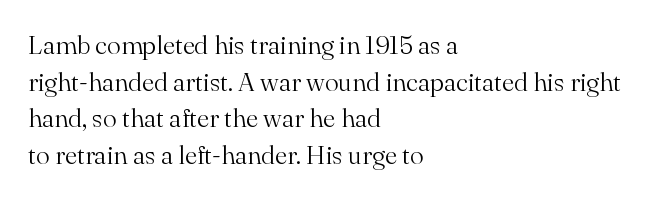
In CSS terms this would be text-align: left. The words here are not underlined. The font is comparable to plain body text, perhaps lighter. Every character sits straight up, as roman type does. The vertical gap from one line to the next is medium. Compared with typical body copy, the letter spacing here is the same.
